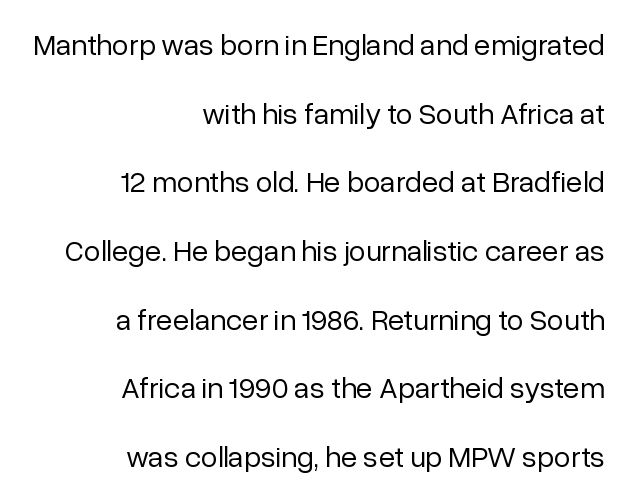
{"serif": "no", "italic": "no", "bold": "no", "weight": "regular", "width": "normal", "stroke_contrast": "low", "x_height": "medium", "monospaced": "no", "underline": "no", "align": "right", "line_spacing": "loose", "line_spacing_ratio": 2.29, "letter_spacing": "normal", "letter_spacing_em": 0.0, "glyph_px": 30}
